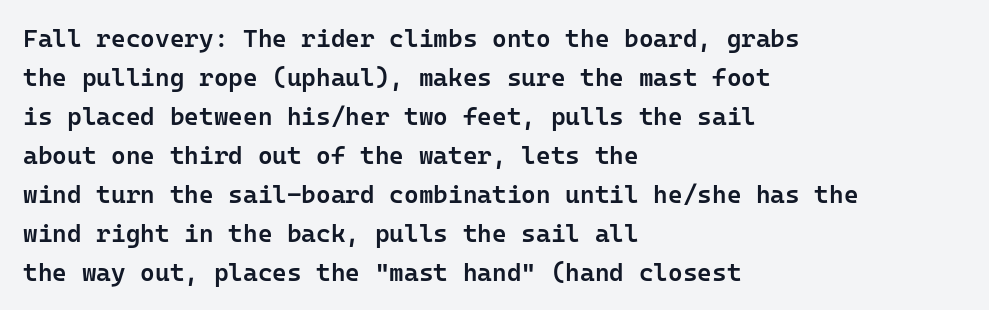
Nope, not italic — everything's standing straight. Semibold letterforms, between regular and bold. A typesetter would call this leading conventional body-copy spacing. Any mark beneath the type? The region is blank. The rendering anchors every line to the left-hand side. Letter spacing: default.
